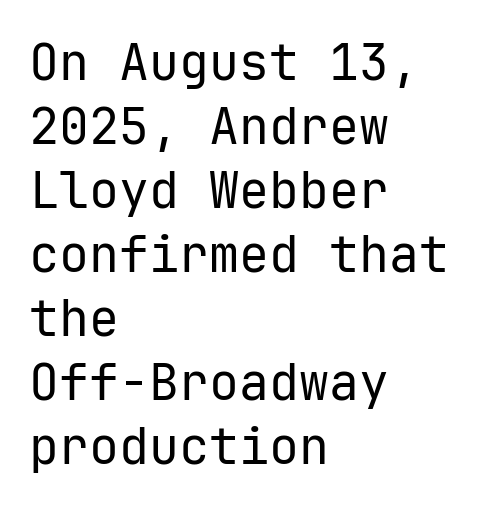
The space directly below the letters is spotless. Check where the strokes stop: nothing finishes them off — pure sans. The type sits square on the baseline with zero lean. The typesetter chose a ragged-right arrangement here.
